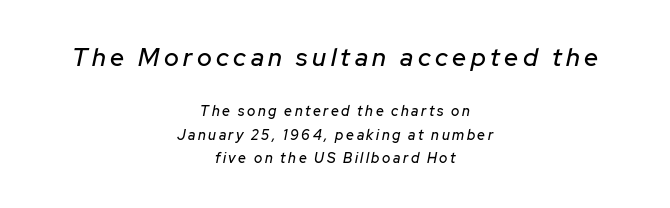
The image shows 25 px text type, italic (leaning right); set centered, normal line spacing (1.66x), not underlined; the first (top) block is 1.79x larger.
